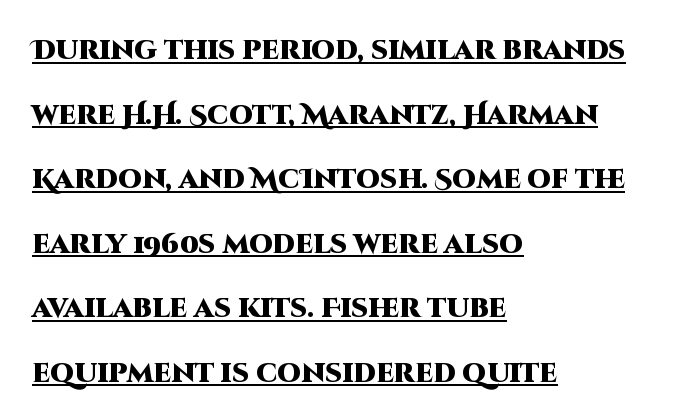
{"italic": "no", "bold": "yes", "underline": "yes", "align": "left", "line_spacing": "loose", "line_spacing_ratio": 2.39, "letter_spacing": "normal", "letter_spacing_em": 0.0, "glyph_px": 27}
